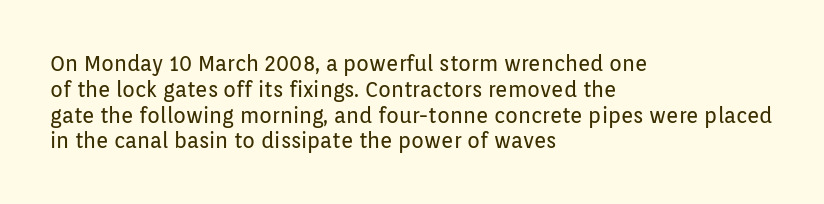
Visually the block forms a straight wall on the left and a jagged coastline on the right. This sample uses plain, unmodified letter spacing. The face looks like a standard text weight, possibly lighter. Check under the words: just untouched page. Does the lettering tilt? It doesn't — this is upright.
